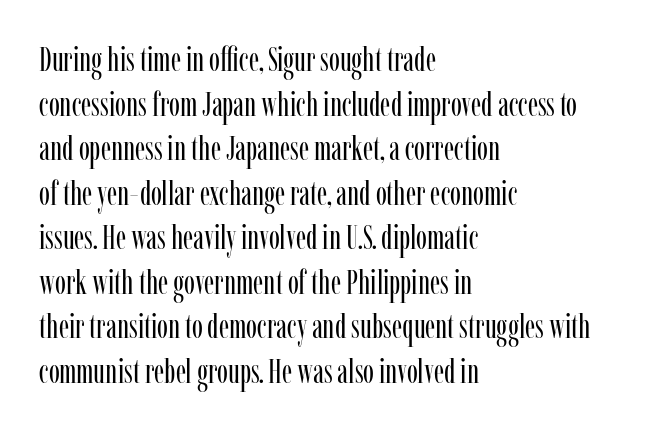
The image shows 33 px regular-weight, condensed serif type, upright; set left-aligned, normal line spacing (1.35x), normal letter spacing, not underlined; low stroke contrast and a medium x-height.
